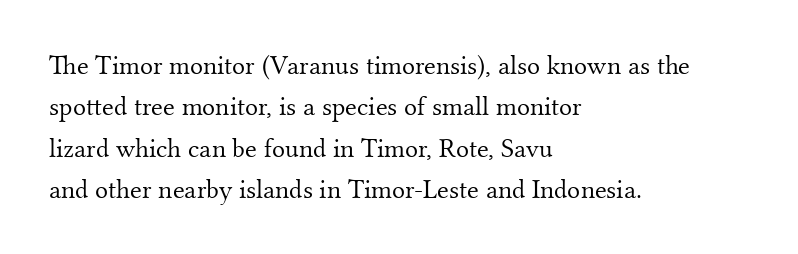
Q: Is the text bold? A: No.
Q: Is the text italic (slanted)? A: No, it is upright.
Q: Is the text underlined? A: No.
Q: How is the paragraph aligned? A: Left-aligned.
Q: Is the spacing between letters normal or unusually wide? A: Normal.
Q: Is the spacing between lines tight, normal or loose? A: Normal.
